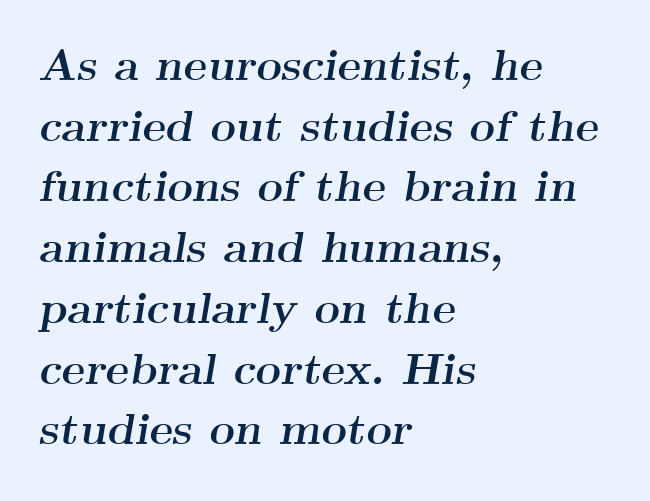
Descenders are the only things crossing below the line. The letters are slanted; this is an italic face. These lines are set flush left with a ragged right edge. Here the designer chose a conventional face with non-uniform glyph widths. The typeface chosen for these lines features serifs. These lines sit exactly where default settings would place them.
